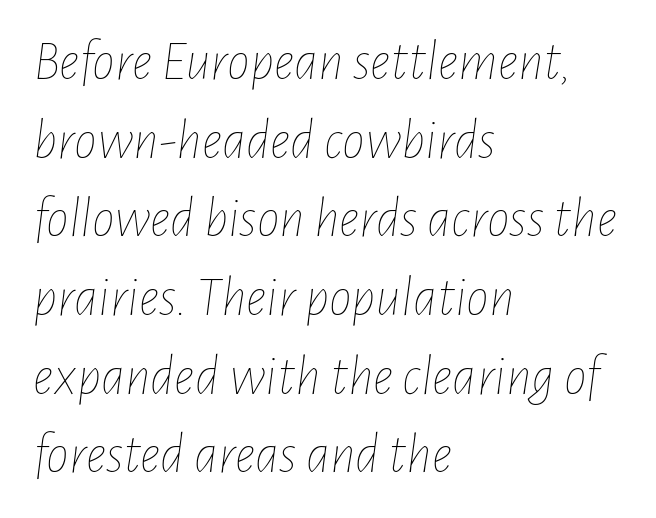
Letters have the restrained weight of plain body copy at most. Slanted lettering throughout. The baseline area is clear. Default kerning and tracking; the words read as compact shapes. Proportional: the letters do not fall into vertical columns.
